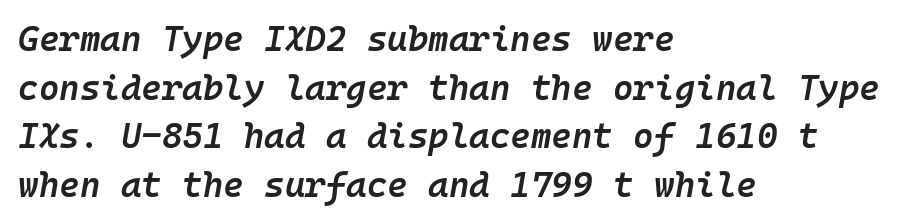
These lines were composed using italics. Tracking value appears to be zero — textbook default spacing. Baseline-to-baseline distance is the conventional proportion of letter height. This rendering features lettering with no underline.
